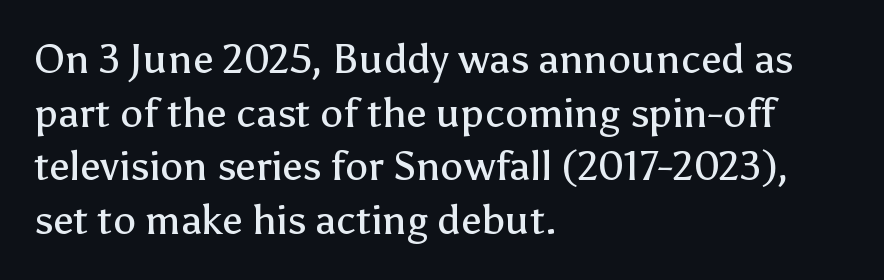
Notice how the stems are strictly vertical — no italics here. Successive baselines arrive at the customary interval. Descenders are the only things crossing below the line. If you drew a ruler down the left edge, every line would touch it.
